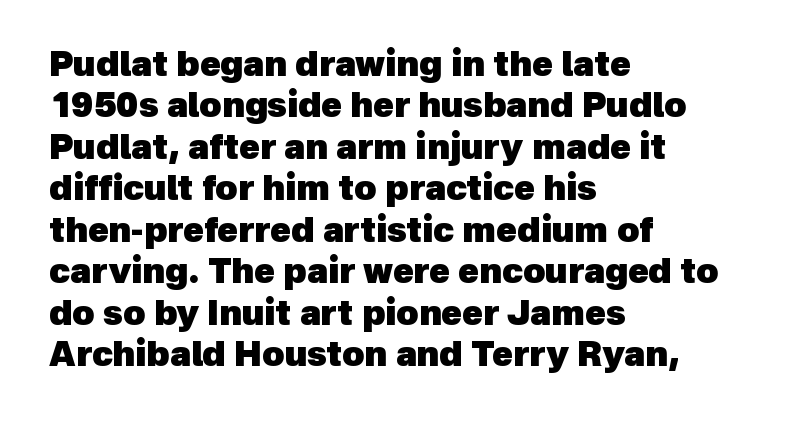
The glyphs are unaccompanied by any horizontal stroke below them. The ragged edge is on the right, which tells us the setting is flush left. Typesetter's note: full bold, strokes at maximum text heaviness. The letterforms sit shoulder to shoulder at normal distance. The face used here is a sans, in the tradition of grotesques and geometrics. Proportional: the letters do not fall into vertical columns.
